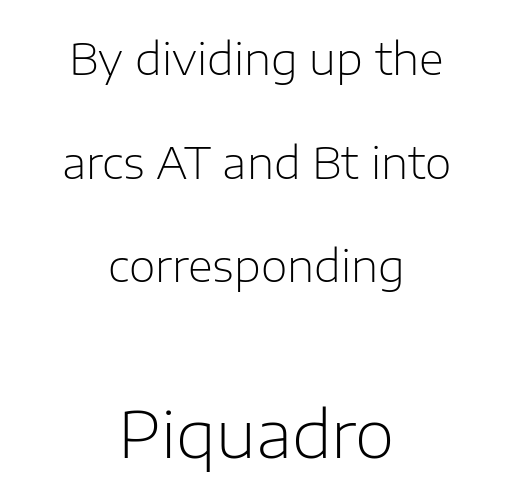
The letters advance in unequal steps, a hallmark of proportional type. Anything drawn beneath the words? Only blank space. The lettering stays uniformly vertical, giving the passage a roman look. This sample uses plain, unmodified letter spacing. Type size steps up from the first block to the second. A light-to-regular cut is what we see here.
